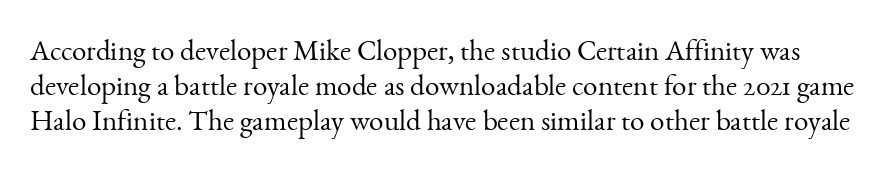
Q: Is the text bold? A: No.
Q: Is the text italic (slanted)? A: No, it is upright.
Q: Is the typeface a serif or a sans-serif typeface? A: Serif.
Q: Is the text underlined? A: No.
Q: Is the spacing between letters normal or unusually wide? A: Normal.
Q: Width (condensed, normal, or wide)? A: Normal.
Q: Stroke contrast? A: Medium.
Q: x-height? A: Small.
Q: Monospaced? A: No.
